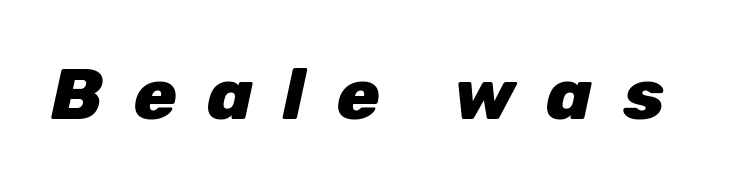
The specimen omits any rule beneath the text block's lines. Display-style spreading of the glyphs; the letterfit is very open. Proportional: the letters do not fall into vertical columns. Italic: yes, the glyphs are oblique.
